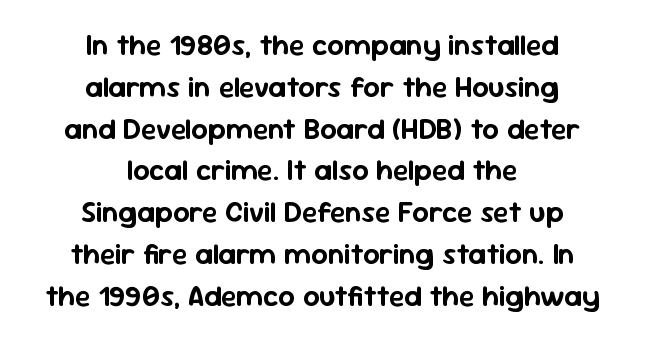
The image shows 29 px sans-serif type, upright; set centered, normal line spacing (1.44x), normal letter spacing, not underlined; low stroke contrast and a medium x-height.
